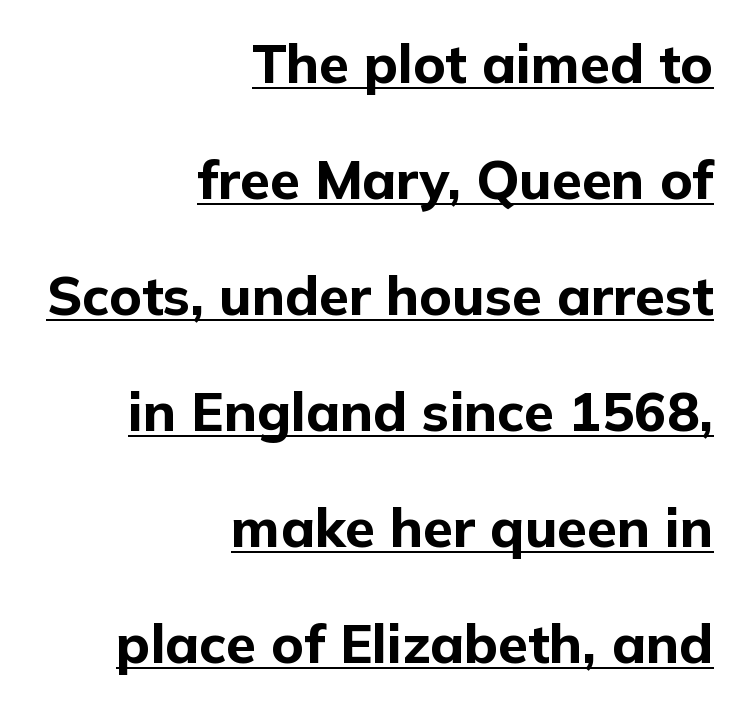
The typeface chosen for these lines omits serifs. Heavy, bold letterforms. Italic? Not at all — the glyphs are vertical. You could not count columns in this text — the font is proportionally spaced.
